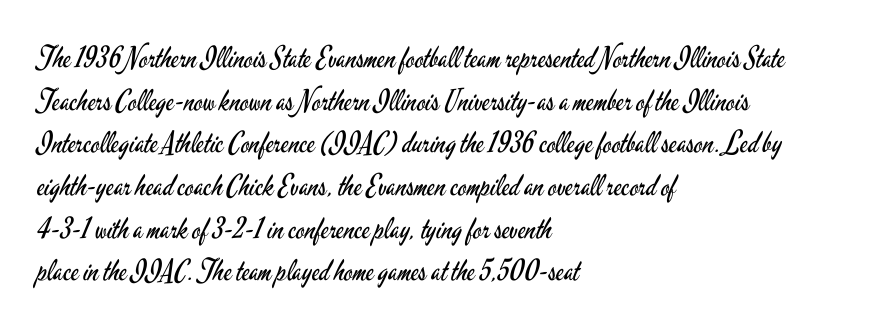
The image shows 29 px regular-weight, condensed sans-serif type; set left-aligned, normal line spacing (1.47x), normal letter spacing, not underlined; low stroke contrast and a small x-height.
